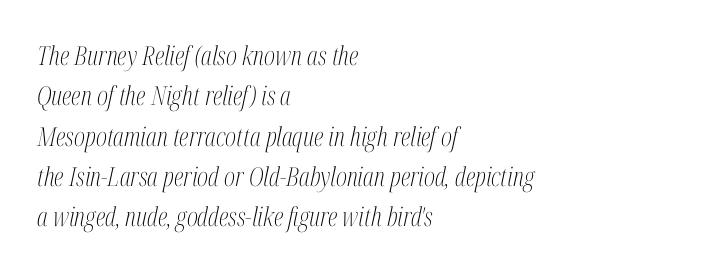
The image shows 26 px text type, italic (leaning right); set left-aligned, normal line spacing (1.55x), normal letter spacing, not underlined.
